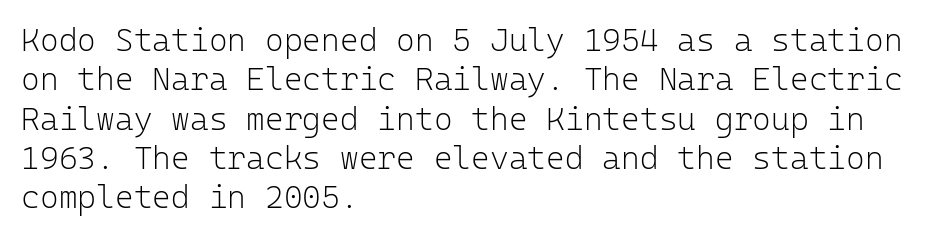
A roman cut, with each character standing at attention. Weight: not bold — regular or lighter. Note the uniform advance width — an 'i' takes as much space as an 'm'. Short and long lines alike share a common starting point at left. The specimen omits any rule beneath the text block's lines. Short note: letters normally spaced.
